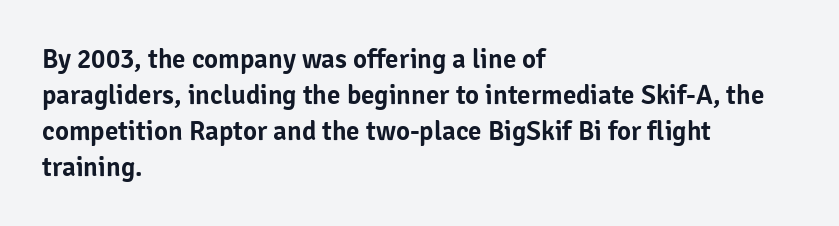
Vertically, the passage feels balanced, rows spaced as you'd expect. The face used here is rendered with its standard letterfit. The words here are not underlined. Posture: straight, roman, zero tilt.
